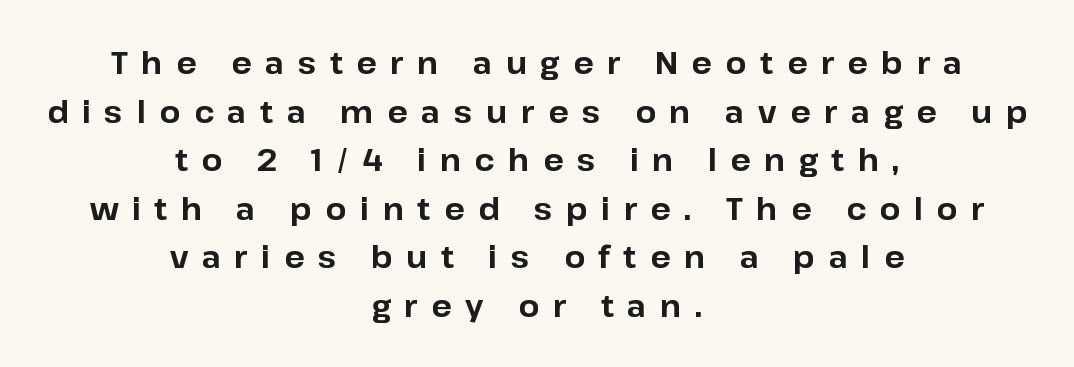
The image shows 30 px bold sans-serif type, upright; set centered, normal line spacing (1.62x), unusually wide letter spacing (+0.45 em), not underlined; low stroke contrast and a medium x-height.
